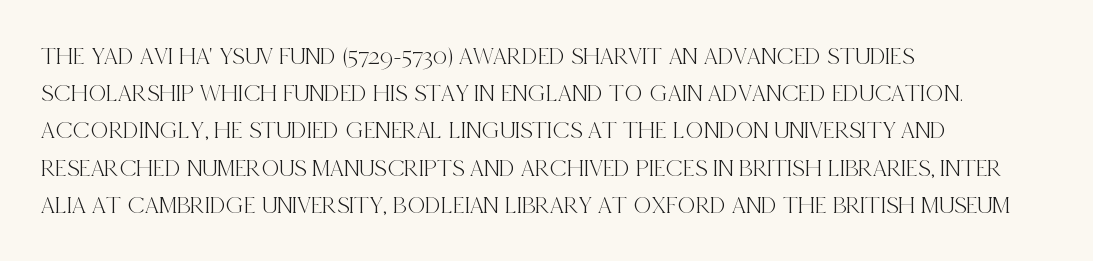
The image shows 25 px text type, upright; set left-aligned, normal line spacing (1.49x), normal letter spacing, not underlined.
